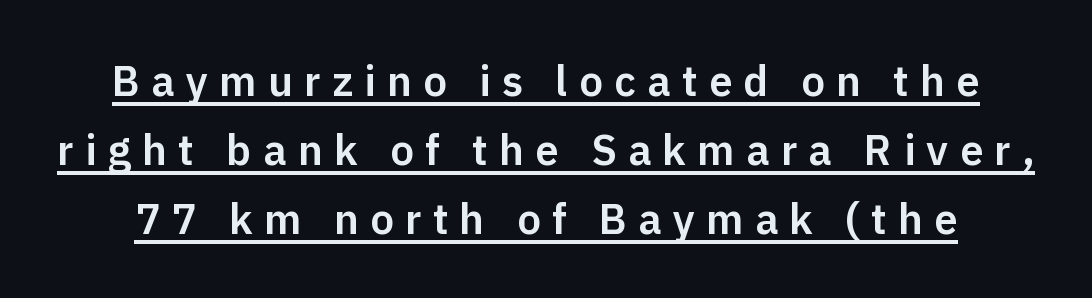
Q: Is the text italic (slanted)? A: No, it is upright.
Q: Is the typeface a serif or a sans-serif typeface? A: Sans-serif.
Q: Is the text underlined? A: Yes.
Q: Is the spacing between letters normal or unusually wide? A: Unusually wide.
Q: Is the spacing between lines tight, normal or loose? A: Normal.
Q: Width (condensed, normal, or wide)? A: Normal.
Q: Stroke contrast? A: Low.
Q: x-height? A: Medium.
Q: Monospaced? A: No.
